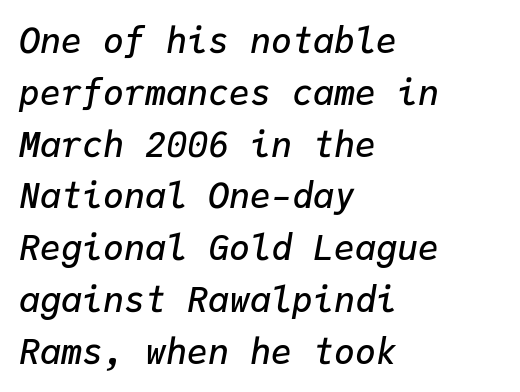
{"italic": "yes", "lean": "right", "slant_degrees": 9, "bold": "semi", "weight": "semibold", "width": "normal", "stroke_contrast": "low", "x_height": "medium", "monospaced": "yes", "underline": "no", "align": "left", "line_spacing": "normal", "line_spacing_ratio": 1.48, "letter_spacing": "normal", "letter_spacing_em": 0.0, "glyph_px": 35}
